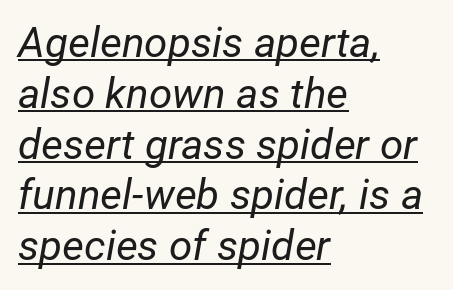
The image shows 42 px regular-weight type, italic (leaning right); set left-aligned, line spacing 1.21x, normal letter spacing, underlined; low stroke contrast and a medium x-height.
